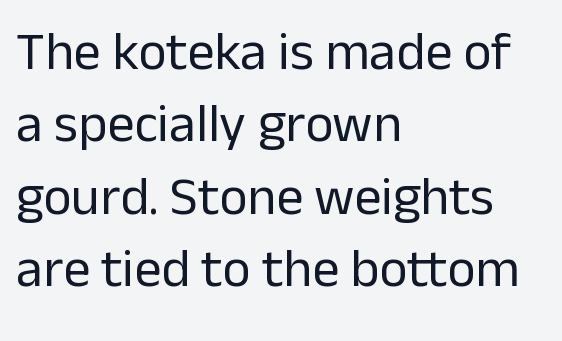
Q: Is the text bold? A: No.
Q: Is the text italic (slanted)? A: No, it is upright.
Q: Is the typeface a serif or a sans-serif typeface? A: Sans-serif.
Q: Is the text underlined? A: No.
Q: How is the paragraph aligned? A: Left-aligned.
Q: Is the spacing between letters normal or unusually wide? A: Normal.
Q: Is the spacing between lines tight, normal or loose? A: Normal.
Q: Width (condensed, normal, or wide)? A: Normal.
Q: Stroke contrast? A: Low.
Q: x-height? A: Medium.
Q: Monospaced? A: No.
